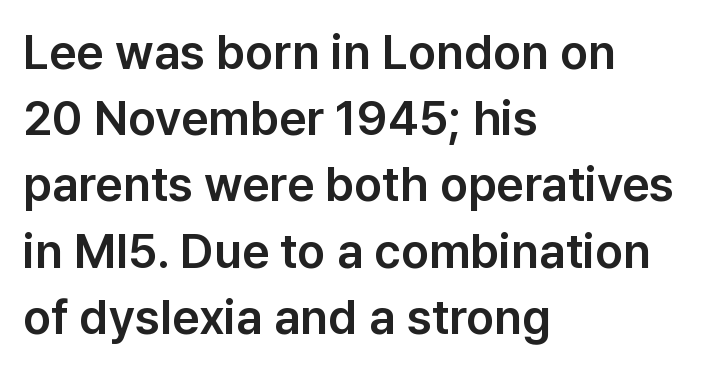
Q: Is the text italic (slanted)? A: No, it is upright.
Q: Is the typeface a serif or a sans-serif typeface? A: Sans-serif.
Q: Is the text underlined? A: No.
Q: How is the paragraph aligned? A: Left-aligned.
Q: Is the spacing between letters normal or unusually wide? A: Normal.
Q: Is the spacing between lines tight, normal or loose? A: Normal.
Q: Width (condensed, normal, or wide)? A: Normal.
Q: Stroke contrast? A: Low.
Q: x-height? A: Medium.
Q: Monospaced? A: No.
